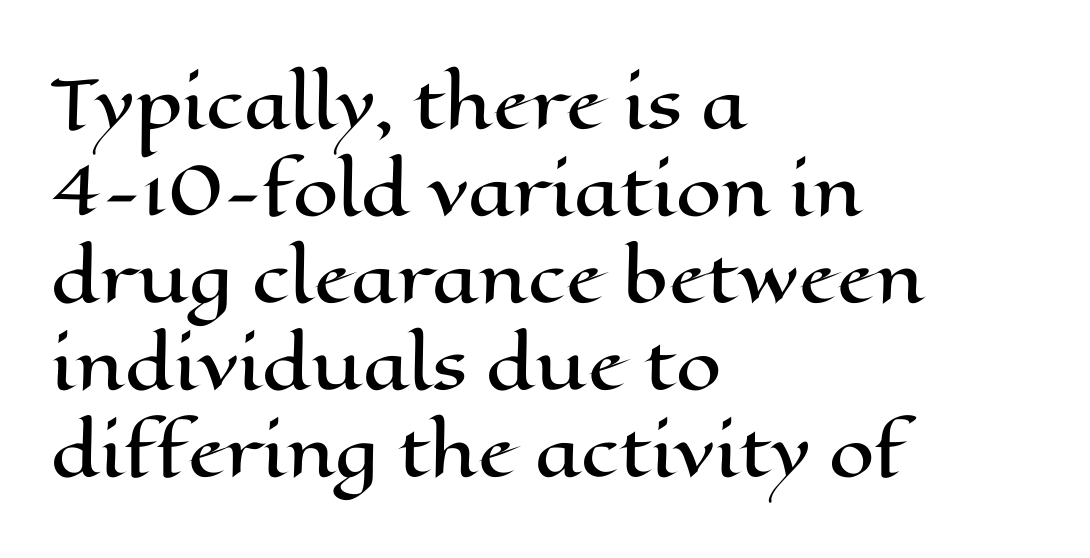
The image shows 65 px wide type, upright; set left-aligned, normal line spacing (1.34x), normal letter spacing, not underlined; high stroke contrast and a medium x-height.
